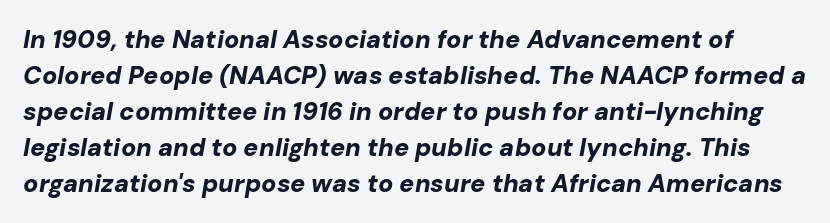
Q: Is the text bold? A: Yes.
Q: Is the text italic (slanted)? A: Yes, it leans right by about 10 degrees.
Q: Is the text underlined? A: No.
Q: Is the spacing between letters normal or unusually wide? A: Normal.
Q: Is the spacing between lines tight, normal or loose? A: Normal.
